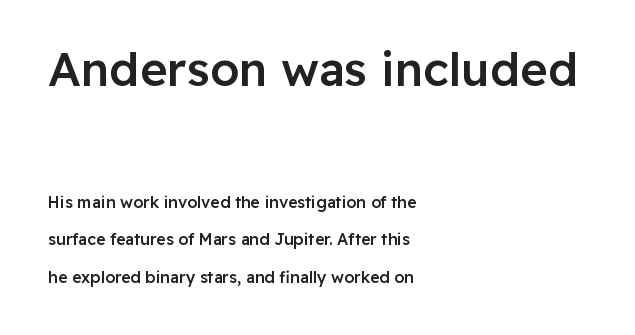
Q: Is the text bold? A: Semi-bold.
Q: Is the text italic (slanted)? A: No, it is upright.
Q: Is the typeface a serif or a sans-serif typeface? A: Sans-serif.
Q: Is the text underlined? A: No.
Q: How is the paragraph aligned? A: Left-aligned.
Q: Is the spacing between letters normal or unusually wide? A: Normal.
Q: Is the spacing between lines tight, normal or loose? A: Loose.
Q: Which block of text is set in a larger size, the first (top) or the second (bottom)? A: The first (top) one.
Q: Width (condensed, normal, or wide)? A: Normal.
Q: Stroke contrast? A: Low.
Q: x-height? A: Medium.
Q: Monospaced? A: No.
